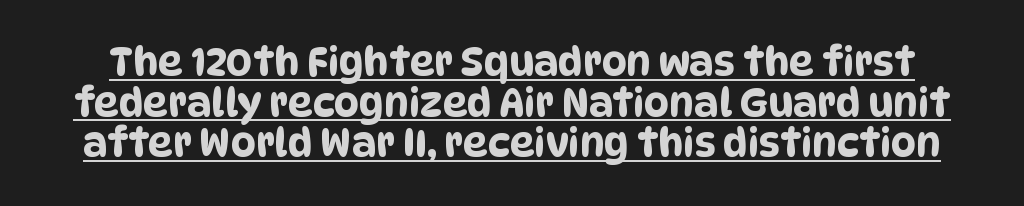
{"serif": "no", "width": "condensed", "stroke_contrast": "low", "x_height": "large", "monospaced": "no", "underline": "yes", "line_spacing": "tight", "line_spacing_ratio": 1.04, "letter_spacing": "normal", "letter_spacing_em": 0.0, "glyph_px": 39}
